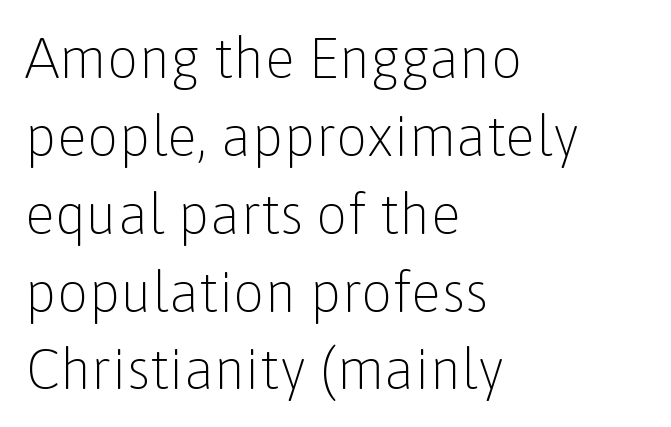
Q: Is the text bold? A: No.
Q: Is the text italic (slanted)? A: No, it is upright.
Q: Is the typeface a serif or a sans-serif typeface? A: Sans-serif.
Q: Is the text underlined? A: No.
Q: How is the paragraph aligned? A: Left-aligned.
Q: Is the spacing between letters normal or unusually wide? A: Normal.
Q: Is the spacing between lines tight, normal or loose? A: Normal.
Q: Width (condensed, normal, or wide)? A: Normal.
Q: Stroke contrast? A: Low.
Q: x-height? A: Medium.
Q: Monospaced? A: No.
